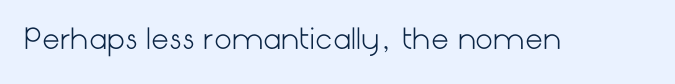
The typography opts for an upright posture over an oblique one. There is no visible air inserted between adjacent glyphs. Grotesque or geometric, the face here clearly has no serifs. Each stroke keeps to a modest, everyday thickness or less.
